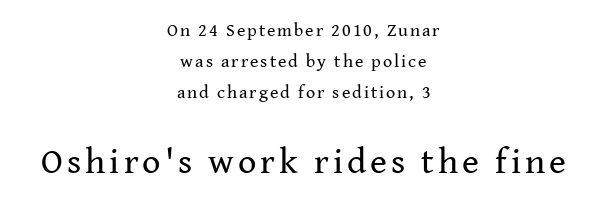
The image shows 36 px regular-weight serif type, upright; set centered, line spacing 1.71x, not underlined; the second (bottom) block is 2.0x larger; medium stroke contrast and a medium x-height.
